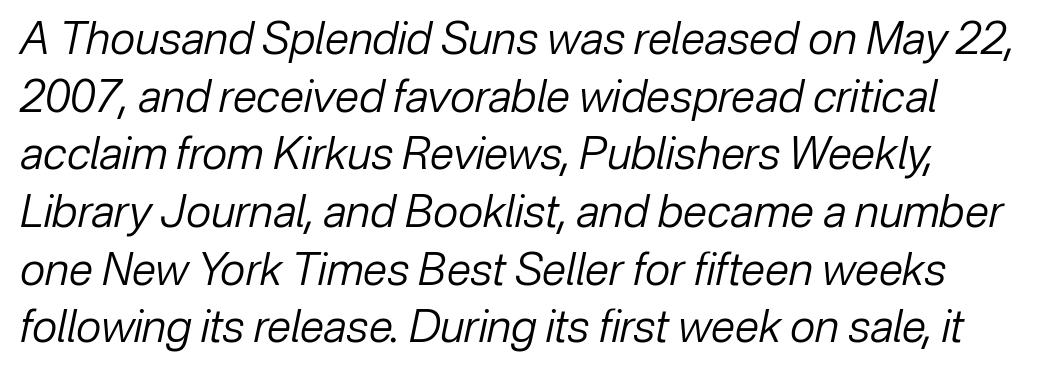
How are the letters spaced? Ordinarily, with no added tracking. The strokes carry an ordinary text weight at most. Tall strokes in this sample are angled rather than plumb. Varying glyph widths throughout — classic text-font behaviour. Leading: standard.
